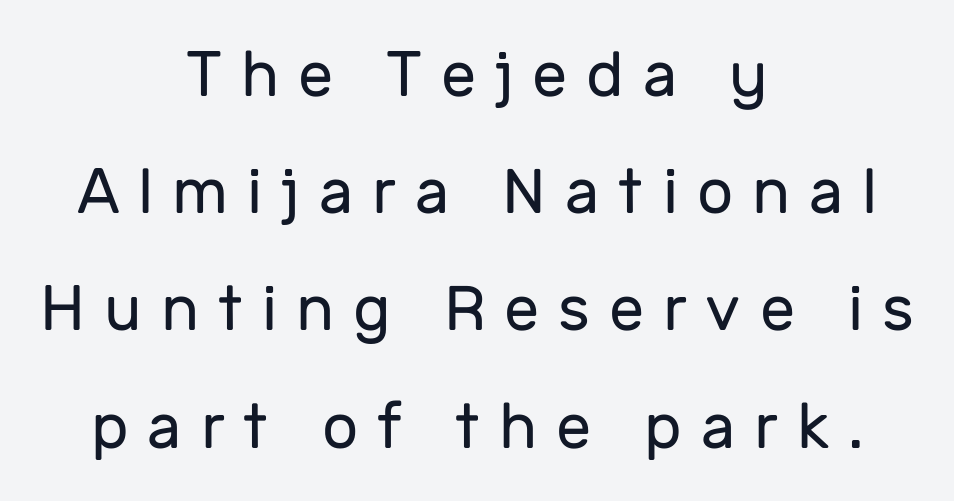
The image shows 63 px regular-weight sans-serif type, upright; set centered, line spacing 1.86x, unusually wide letter spacing (+0.3 em), not underlined; low stroke contrast and a medium x-height.
